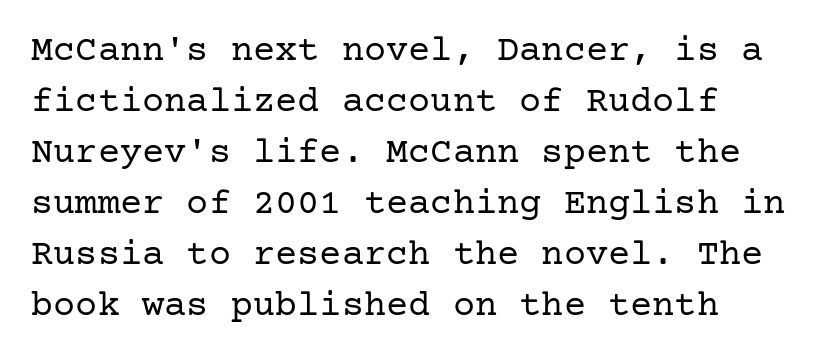
Q: Is the text bold? A: No.
Q: Is the text italic (slanted)? A: No, it is upright.
Q: Is the typeface a serif or a sans-serif typeface? A: Serif.
Q: Is the text underlined? A: No.
Q: How is the paragraph aligned? A: Left-aligned.
Q: Is the spacing between letters normal or unusually wide? A: Normal.
Q: Is the spacing between lines tight, normal or loose? A: Normal.
Q: Width (condensed, normal, or wide)? A: Normal.
Q: Stroke contrast? A: Low.
Q: x-height? A: Medium.
